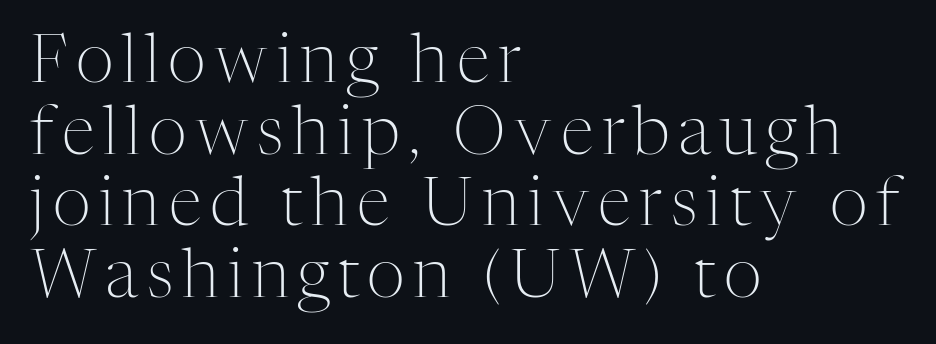
{"serif": "yes", "italic": "no", "bold": "no", "weight": "light", "width": "normal", "stroke_contrast": "medium", "x_height": "medium", "monospaced": "no", "underline": "no", "align": "left", "line_spacing": "tight", "line_spacing_ratio": 1.07, "glyph_px": 67}
